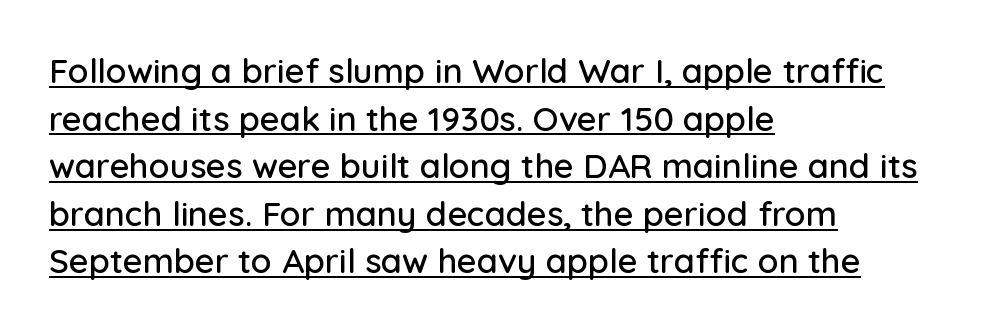
Q: Is the text italic (slanted)? A: No, it is upright.
Q: Is the typeface a serif or a sans-serif typeface? A: Sans-serif.
Q: Is the text underlined? A: Yes.
Q: How is the paragraph aligned? A: Left-aligned.
Q: Is the spacing between letters normal or unusually wide? A: Normal.
Q: Is the spacing between lines tight, normal or loose? A: Normal.
Q: Width (condensed, normal, or wide)? A: Normal.
Q: Stroke contrast? A: Low.
Q: x-height? A: Medium.
Q: Monospaced? A: No.
